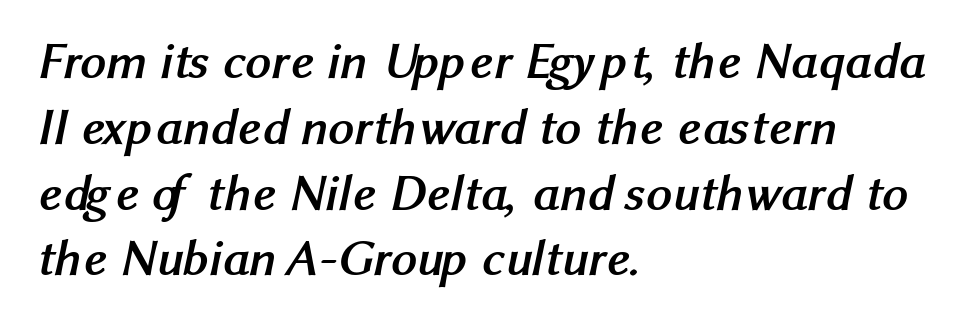
{"serif": "no", "bold": "yes", "weight": "semibold", "width": "normal", "stroke_contrast": "medium", "x_height": "medium", "monospaced": "no", "underline": "no", "align": "left", "line_spacing": "normal", "line_spacing_ratio": 1.29, "letter_spacing": "normal", "letter_spacing_em": 0.0, "glyph_px": 51}
